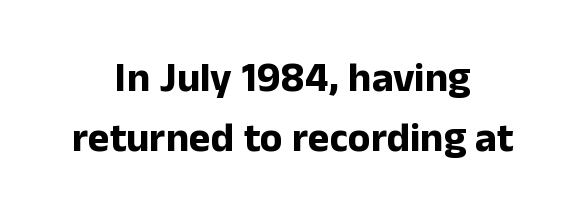
In terms of leading, this rendering sits right in the middle. Bare-footed words on every line. Does the lettering tilt? It doesn't — this is upright. This rendering uses center alignment, leaving both contours irregular but symmetric.
